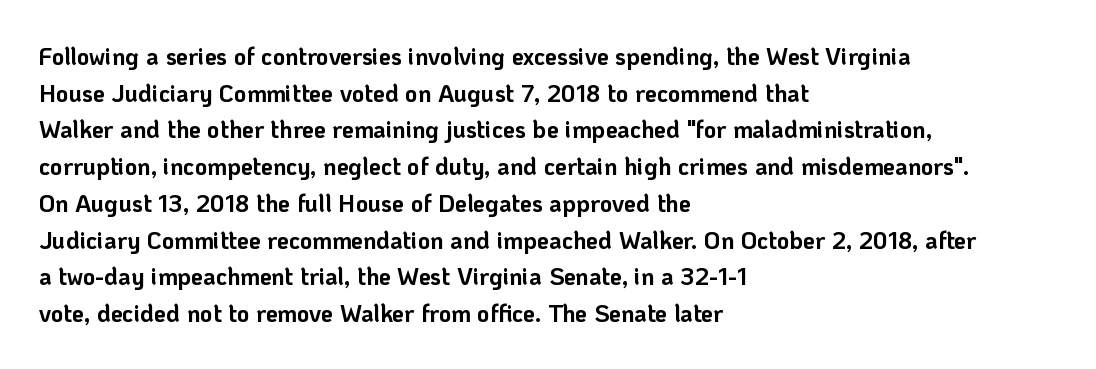
Q: Is the text bold? A: Yes.
Q: Is the text italic (slanted)? A: No, it is upright.
Q: Is the text underlined? A: No.
Q: How is the paragraph aligned? A: Left-aligned.
Q: Is the spacing between letters normal or unusually wide? A: Normal.
Q: Is the spacing between lines tight, normal or loose? A: Normal.
